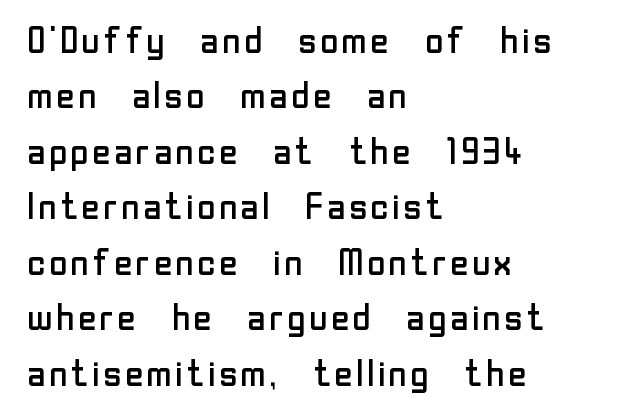
{"serif": "no", "italic": "no", "bold": "no", "weight": "regular", "width": "normal", "stroke_contrast": "low", "x_height": "medium", "monospaced": "no", "underline": "no", "align": "left", "line_spacing": "normal", "line_spacing_ratio": 1.5, "letter_spacing": "normal", "letter_spacing_em": 0.0, "glyph_px": 37}
